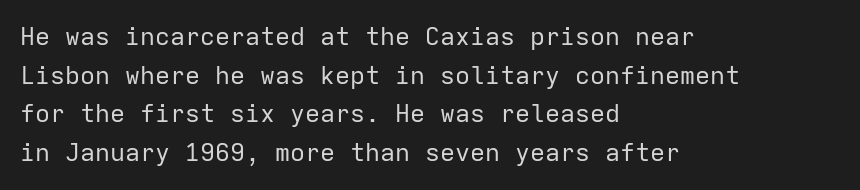
{"italic": "no", "bold": "no", "underline": "no", "align": "left", "line_spacing": "normal", "line_spacing_ratio": 1.55, "letter_spacing": "normal", "letter_spacing_em": 0.0, "glyph_px": 25}
